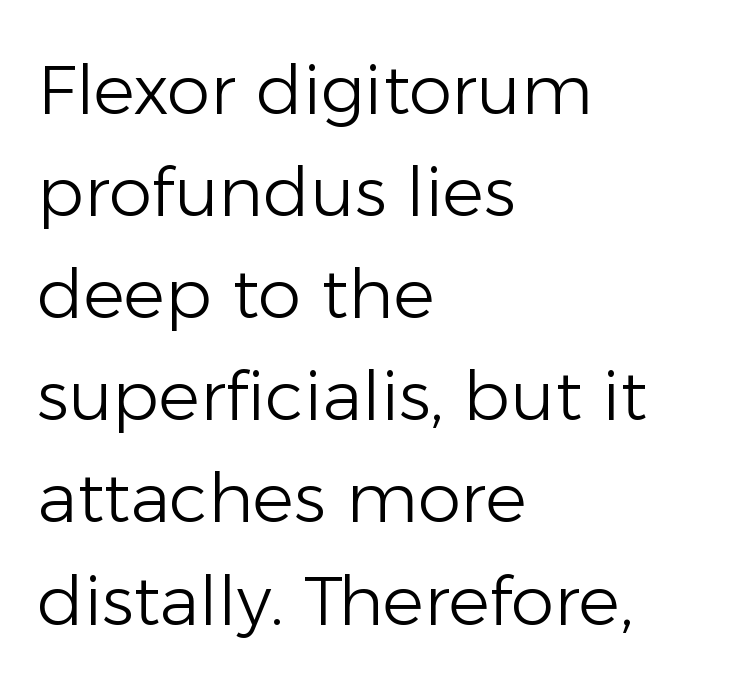
Q: Is the text bold? A: No.
Q: Is the text italic (slanted)? A: No, it is upright.
Q: Is the typeface a serif or a sans-serif typeface? A: Sans-serif.
Q: Is the text underlined? A: No.
Q: How is the paragraph aligned? A: Left-aligned.
Q: Is the spacing between letters normal or unusually wide? A: Normal.
Q: Is the spacing between lines tight, normal or loose? A: Normal.
Q: Width (condensed, normal, or wide)? A: Normal.
Q: Stroke contrast? A: Low.
Q: x-height? A: Medium.
Q: Monospaced? A: No.
